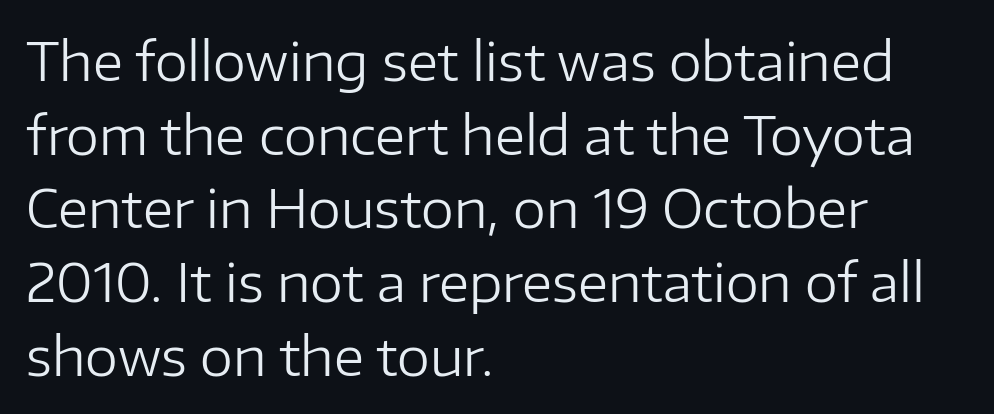
All the whitespace from short lines collects on the right. In terms of leading, this rendering sits right in the middle. Posture: straight, roman, zero tilt. Beneath every word, the page is bare. The typeface chosen for these lines omits serifs. The gaps between neighbouring characters are ordinary and unremarkable.
